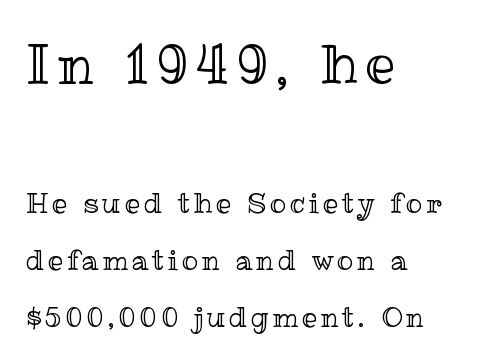
The image shows 54 px text type, upright; set left-aligned, loose line spacing (2.12x), not underlined; the first (top) block is 2.0x larger; a medium x-height.
